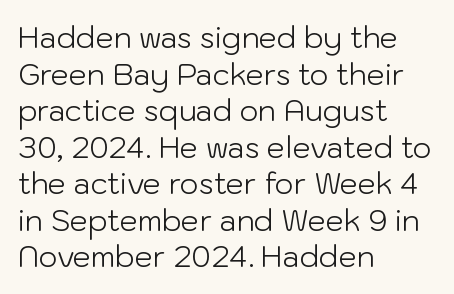
{"serif": "no", "italic": "no", "bold": "no", "weight": "light", "width": "normal", "stroke_contrast": "low", "x_height": "medium", "monospaced": "no", "underline": "no", "align": "left", "line_spacing": "normal", "line_spacing_ratio": 1.26, "letter_spacing": "normal", "letter_spacing_em": 0.0, "glyph_px": 29}
